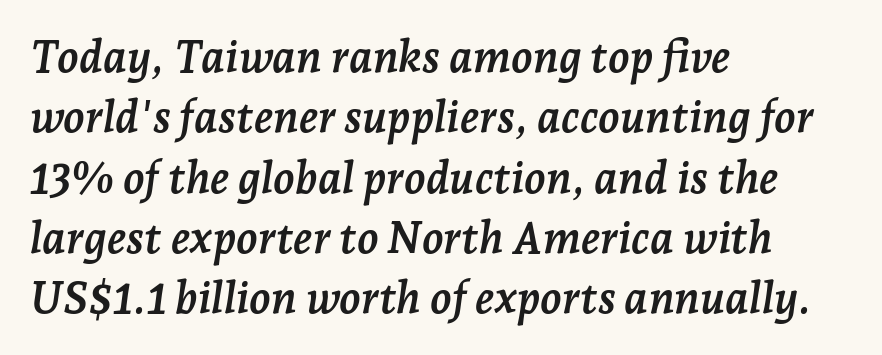
Q: Is the text bold? A: Yes.
Q: Is the text italic (slanted)? A: Yes, it leans right by about 7 degrees.
Q: Is the typeface a serif or a sans-serif typeface? A: Serif.
Q: Is the text underlined? A: No.
Q: How is the paragraph aligned? A: Left-aligned.
Q: Is the spacing between letters normal or unusually wide? A: Normal.
Q: Is the spacing between lines tight, normal or loose? A: Normal.
Q: Width (condensed, normal, or wide)? A: Normal.
Q: Stroke contrast? A: Low.
Q: x-height? A: Medium.
Q: Monospaced? A: No.
